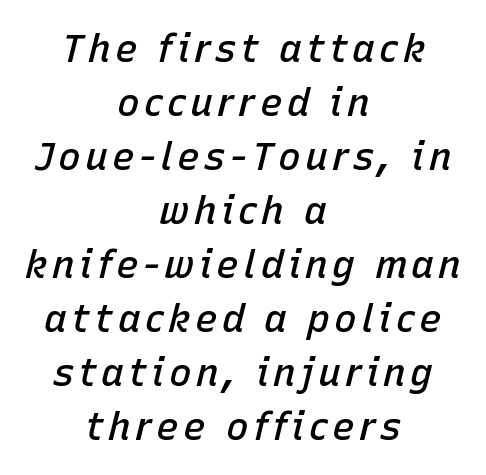
{"italic": "yes", "lean": "right", "slant_degrees": 15, "bold": "semi", "weight": "semibold", "width": "normal", "stroke_contrast": "low", "x_height": "medium", "monospaced": "no", "underline": "no", "align": "center", "line_spacing": "normal", "line_spacing_ratio": 1.42, "glyph_px": 38}
